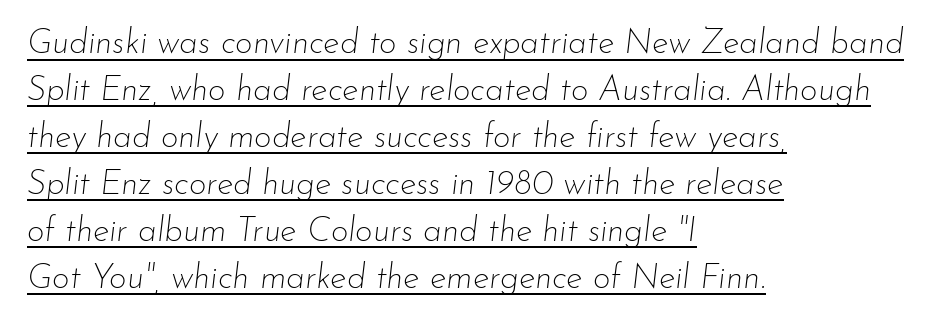
The image shows 34 px thin type, italic (leaning right); set left-aligned, normal line spacing (1.38x), normal letter spacing, underlined; low stroke contrast and a small x-height.
